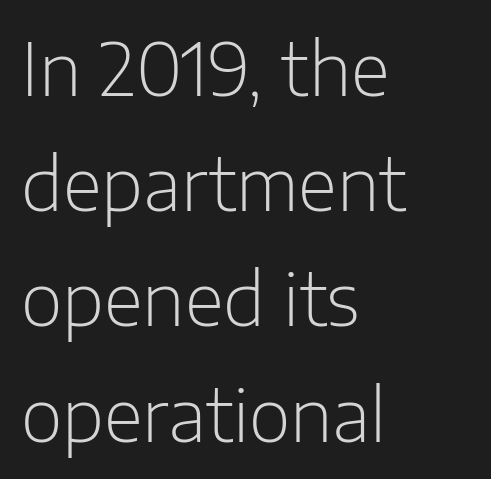
{"serif": "no", "italic": "no", "bold": "no", "weight": "light", "width": "normal", "stroke_contrast": "low", "x_height": "medium", "monospaced": "no", "underline": "no", "align": "left", "line_spacing": "normal", "line_spacing_ratio": 1.6, "letter_spacing": "normal", "letter_spacing_em": 0.0, "glyph_px": 72}
